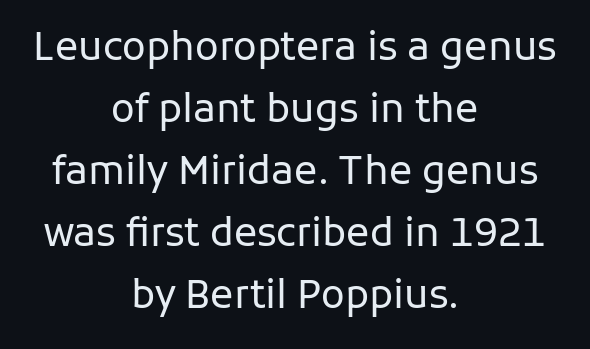
{"serif": "no", "italic": "no", "bold": "no", "weight": "regular", "width": "normal", "stroke_contrast": "low", "x_height": "medium", "monospaced": "no", "underline": "no", "align": "center", "line_spacing": "normal", "line_spacing_ratio": 1.59, "letter_spacing": "normal", "letter_spacing_em": 0.0, "glyph_px": 39}
